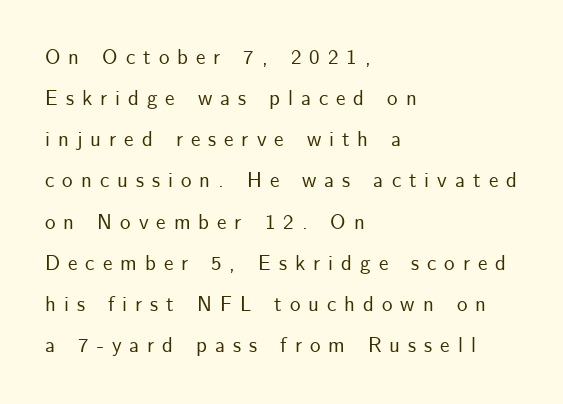
{"italic": "no", "underline": "no", "align": "left", "line_spacing": "loose", "line_spacing_ratio": 1.96, "letter_spacing": "wide", "letter_spacing_em": 0.38, "glyph_px": 21}
